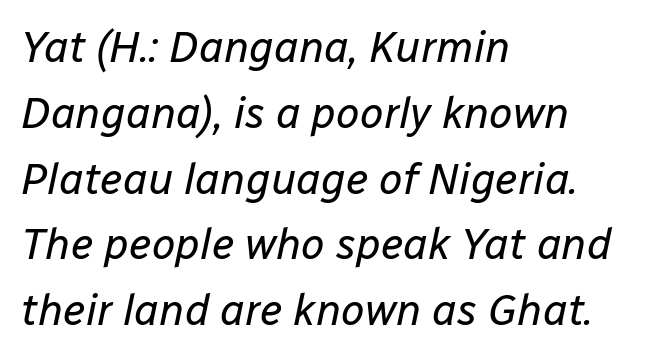
Q: Is the text bold? A: No.
Q: Is the text italic (slanted)? A: Yes, it leans right by about 12 degrees.
Q: Is the text underlined? A: No.
Q: How is the paragraph aligned? A: Left-aligned.
Q: Is the spacing between letters normal or unusually wide? A: Normal.
Q: Is the spacing between lines tight, normal or loose? A: Normal.
Q: Width (condensed, normal, or wide)? A: Normal.
Q: Stroke contrast? A: Low.
Q: x-height? A: Medium.
Q: Monospaced? A: No.
